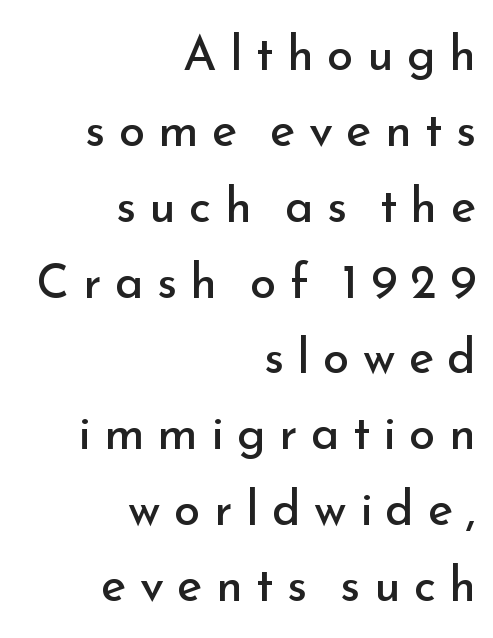
Descender tails drop into unmarked territory. The lines are quadded right. The designer left line spacing at the default. Observe the wide spacing: letters keep a clear distance from each other. A quiet, ordinary-to-light weight characterises the typeface.
